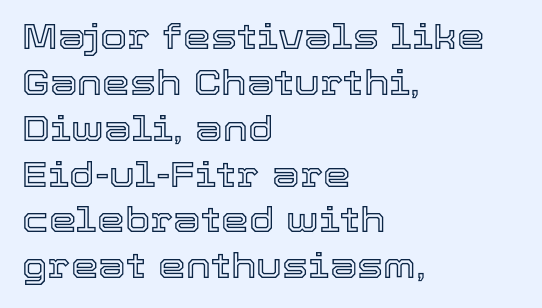
{"italic": "no", "width": "normal", "x_height": "medium", "monospaced": "no", "underline": "no", "align": "left", "line_spacing": "normal", "line_spacing_ratio": 1.31, "letter_spacing": "normal", "letter_spacing_em": 0.0, "glyph_px": 35}
